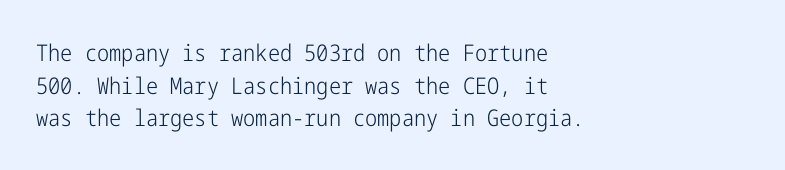
The image shows 23 px text type, upright; set left-aligned, normal line spacing (1.42x), normal letter spacing, not underlined.
